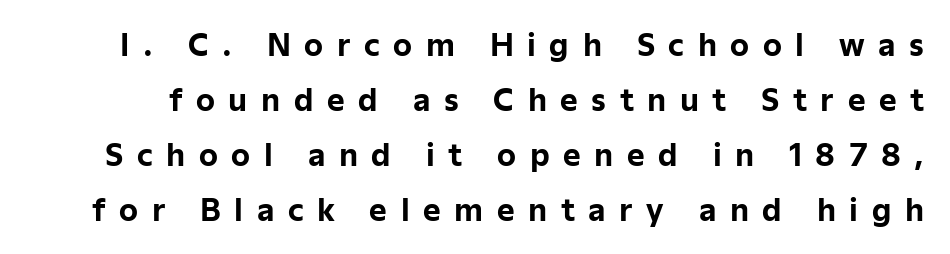
The image shows 30 px bold sans-serif type, upright; set line spacing 1.83x, unusually wide letter spacing (+0.45 em), not underlined; low stroke contrast and a medium x-height.
